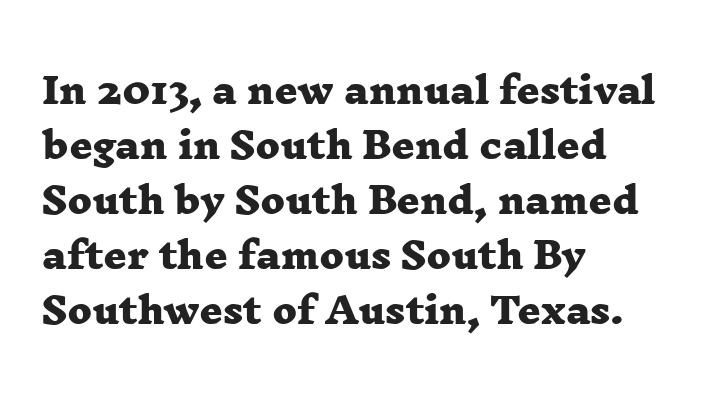
The image shows 36 px heavy, wide serif type; set left-aligned, normal line spacing (1.53x), normal letter spacing, not underlined; low stroke contrast and a medium x-height.
